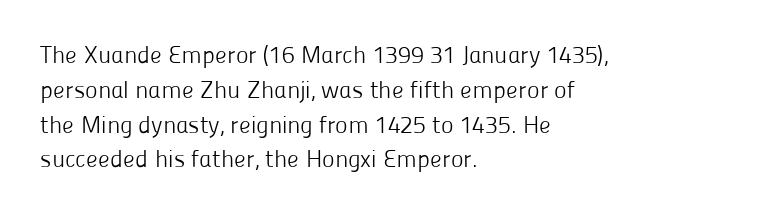
The image shows 24 px text type, upright; set left-aligned, normal line spacing (1.45x), normal letter spacing, not underlined.
